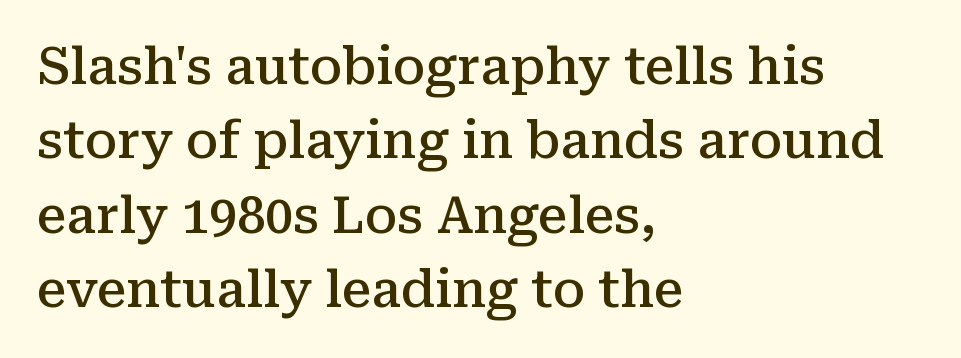
Typographic density is moderately raised because the face is semibold. This sample uses plain, unmodified letter spacing. Descenders are the only things crossing below the line. Style check: upright. These lines stack with their left ends in a neat column. These lines sit exactly where default settings would place them.
